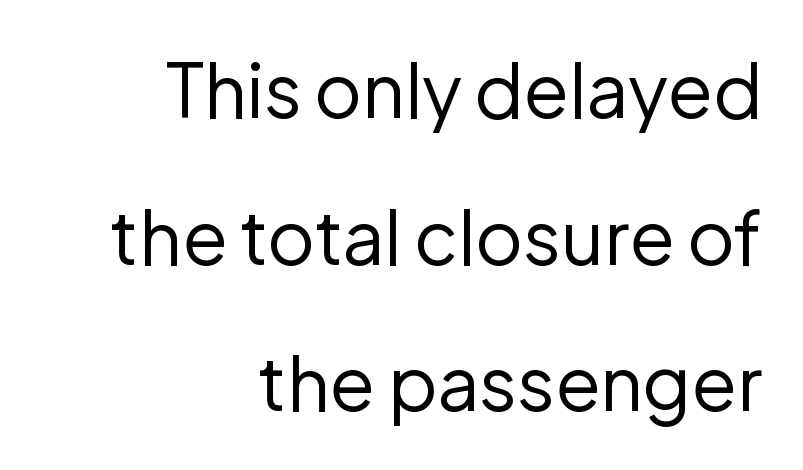
{"serif": "no", "italic": "no", "bold": "no", "weight": "regular", "width": "normal", "stroke_contrast": "low", "x_height": "medium", "monospaced": "no", "underline": "no", "align": "right", "line_spacing": "loose", "line_spacing_ratio": 1.98, "letter_spacing": "normal", "letter_spacing_em": 0.0, "glyph_px": 74}
